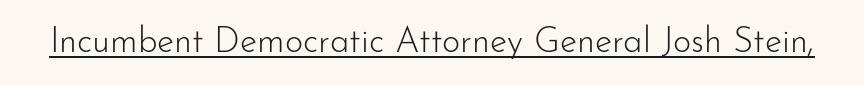
Caption: face not bold, strokes unweighted. Varying glyph widths throughout — classic text-font behaviour. This sample uses an upright cut, with every glyph sitting square on the baseline. These lines keep a tight, regular rhythm from letter to letter.
